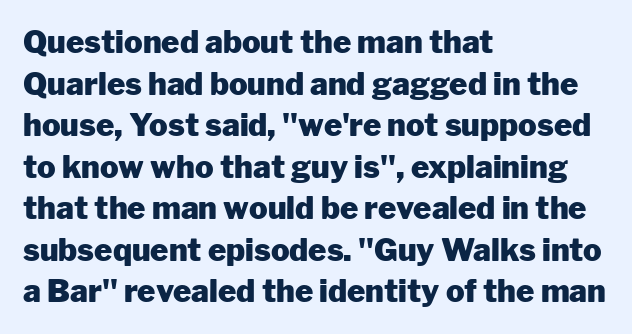
The face used here is a sans, in the tradition of grotesques and geometrics. Note the varied advance widths — an 'i' is clearly narrower than an 'm'. The tracking reads as untouched default to a designer's eye. Leading: standard. Typeset ragged right — the left edge is the straight one.
